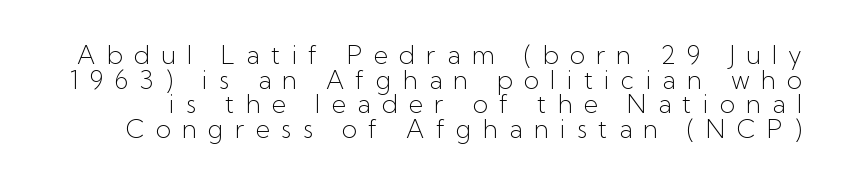
{"italic": "no", "bold": "no", "underline": "no", "line_spacing": "tight", "line_spacing_ratio": 0.99, "letter_spacing": "wide", "letter_spacing_em": 0.45, "glyph_px": 25}
